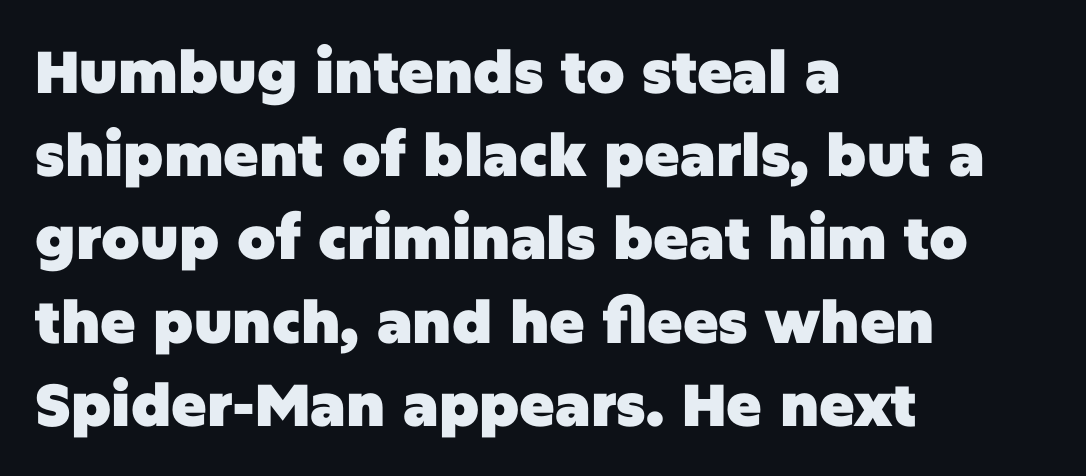
The image shows 59 px heavy sans-serif type, upright; set left-aligned, normal line spacing (1.41x), normal letter spacing, not underlined; low stroke contrast and a large x-height.
